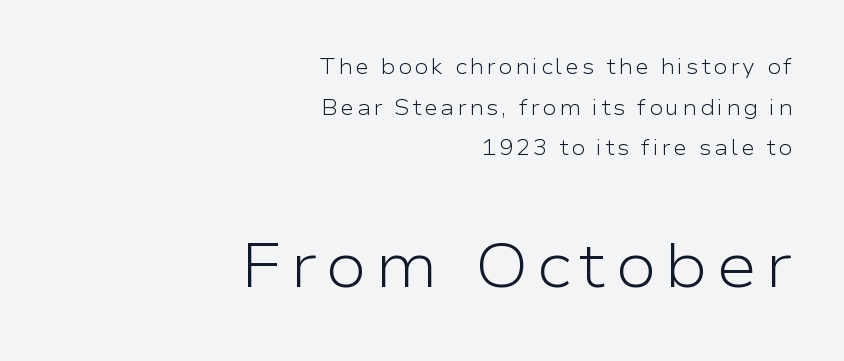
Right-aligned paragraph, ragged on the left. Posture: vertical. Here the second block reads like a headline and the first like body copy. Grotesque or geometric, the face here clearly has no serifs. The space between consecutive lines is lavish.
